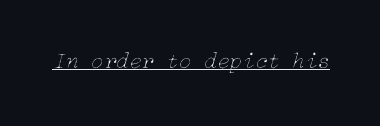
Q: Is the text bold? A: No.
Q: Is the text italic (slanted)? A: Yes, it leans right by about 15 degrees.
Q: Is the text underlined? A: Yes.
Q: Is the spacing between letters normal or unusually wide? A: Normal.
